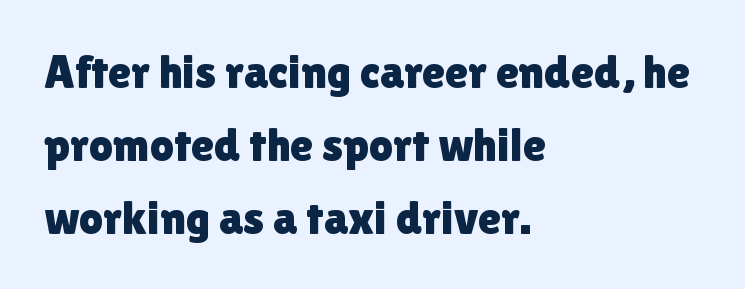
The image shows 47 px sans-serif type, upright; set left-aligned, normal line spacing (1.55x), normal letter spacing, not underlined; a medium x-height.
